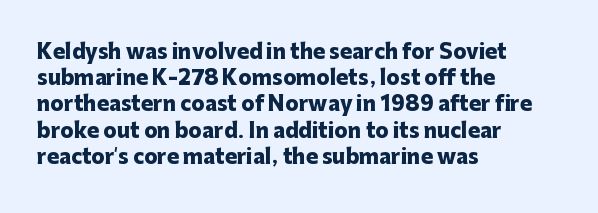
The image shows 20 px bold type, upright; set left-aligned, normal line spacing (1.31x), normal letter spacing, not underlined.
